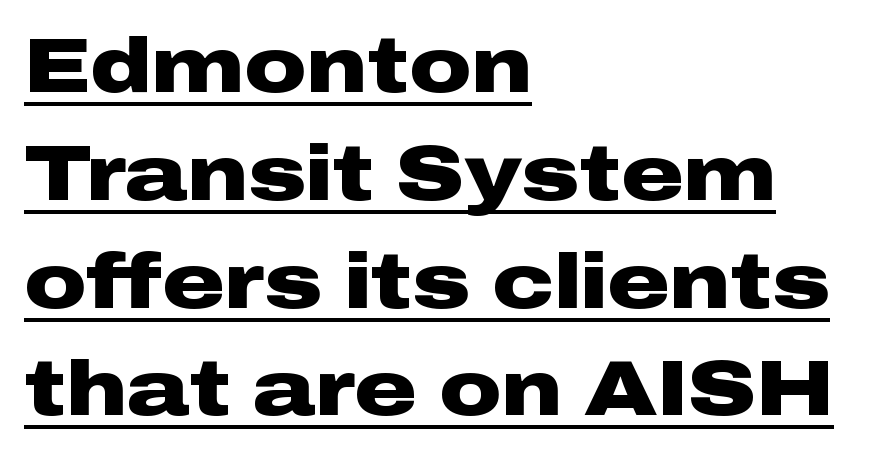
The image shows 77 px heavy, wide sans-serif type, upright; set left-aligned, normal line spacing (1.4x), normal letter spacing, underlined; low stroke contrast and a medium x-height.
